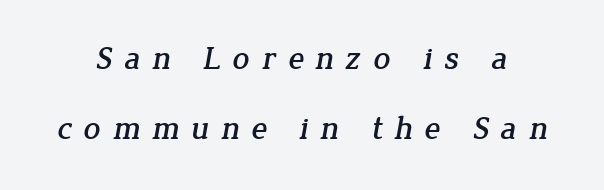
{"serif": "yes", "width": "normal", "stroke_contrast": "low", "x_height": "medium", "monospaced": "no", "underline": "no", "line_spacing": "loose", "line_spacing_ratio": 2.11, "letter_spacing": "wide", "letter_spacing_em": 0.35, "glyph_px": 33}
